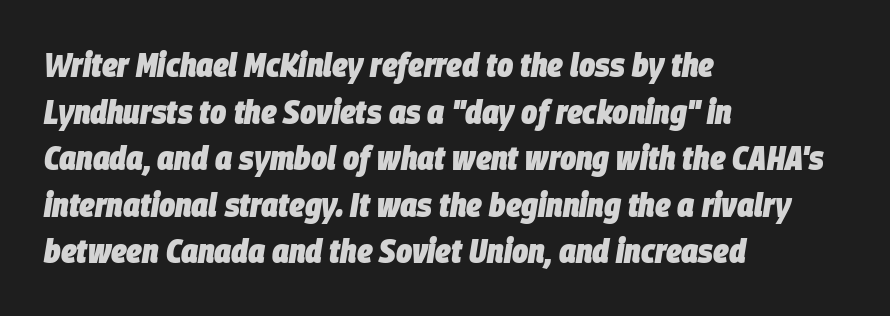
The image shows 34 px heavy, condensed type, italic (leaning right); set left-aligned, normal line spacing (1.37x), normal letter spacing, not underlined; low stroke contrast and a large x-height.
